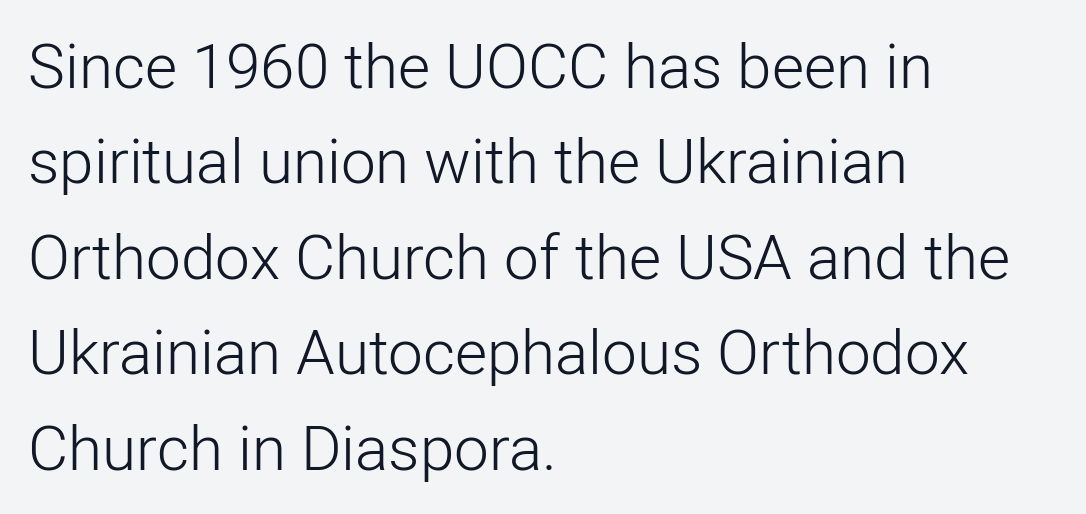
Plain, unruled lines of type. Proportional: the letters do not fall into vertical columns. To sum up the face: it is a sans, with no serifs. A light-to-regular cut is what we see here.
